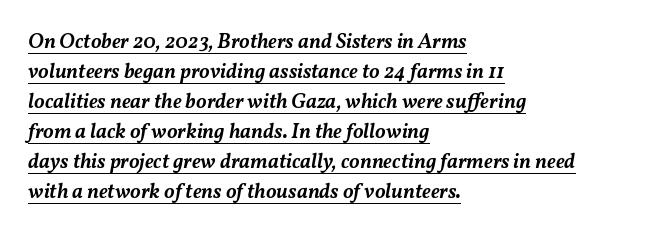
{"italic": "yes", "lean": "right", "slant_degrees": 11, "bold": "semi", "underline": "yes", "align": "left", "line_spacing": "normal", "line_spacing_ratio": 1.43, "letter_spacing": "normal", "letter_spacing_em": 0.0, "glyph_px": 21}
